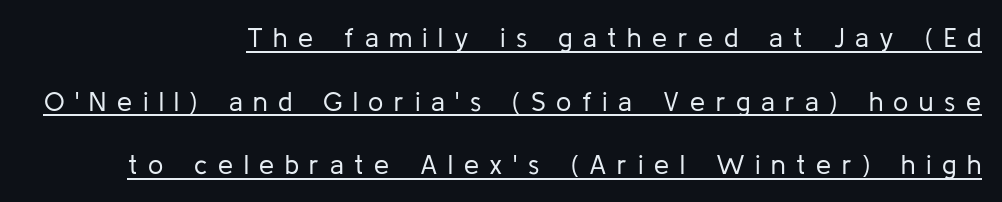
Caption: expanded tracking, letters set apart. Is there much room between lines? Yes — plenty of vertical air separates them. No italicization has been applied; the sample stays upright. Letters have the restrained weight of plain body copy at most. What decoration does the sample have? An underline.
